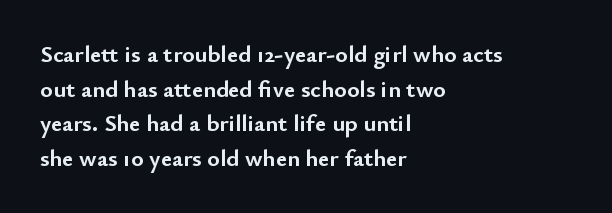
Q: Is the text bold? A: Yes.
Q: Is the text italic (slanted)? A: No, it is upright.
Q: Is the text underlined? A: No.
Q: How is the paragraph aligned? A: Left-aligned.
Q: Is the spacing between letters normal or unusually wide? A: Normal.
Q: Is the spacing between lines tight, normal or loose? A: Normal.
